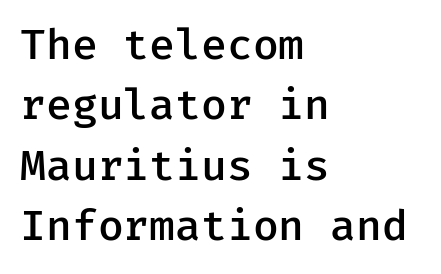
Letter spacing: default. Posture: upright roman. Does the leading feel generous? No, just average. The letters carry no serifs — their stems end cleanly without finishing strokes.
